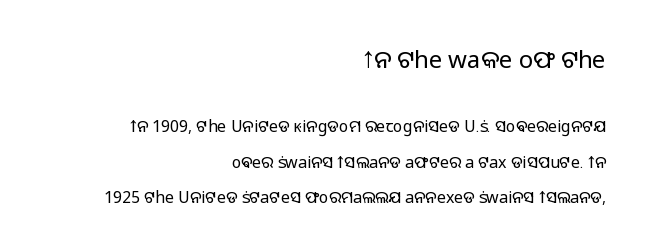
The image shows 24 px text type, upright; set right-aligned, loose line spacing (2.21x), normal letter spacing, not underlined; the first (top) block is 1.5x larger.
